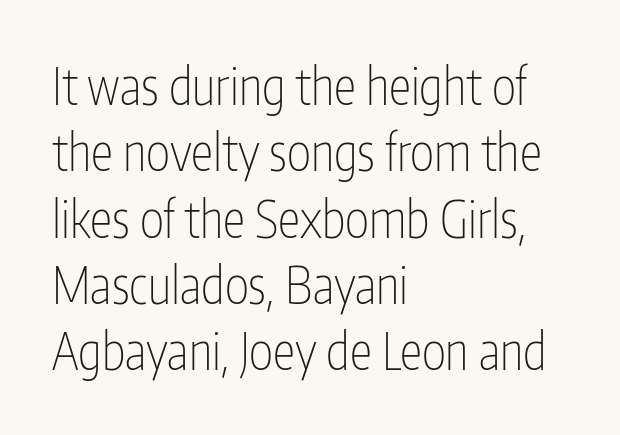
Q: Is the text bold? A: No.
Q: Is the text italic (slanted)? A: No, it is upright.
Q: Is the typeface a serif or a sans-serif typeface? A: Sans-serif.
Q: Is the text underlined? A: No.
Q: How is the paragraph aligned? A: Left-aligned.
Q: Is the spacing between letters normal or unusually wide? A: Normal.
Q: Is the spacing between lines tight, normal or loose? A: Normal.
Q: Width (condensed, normal, or wide)? A: Condensed.
Q: Stroke contrast? A: Low.
Q: x-height? A: Medium.
Q: Monospaced? A: No.
